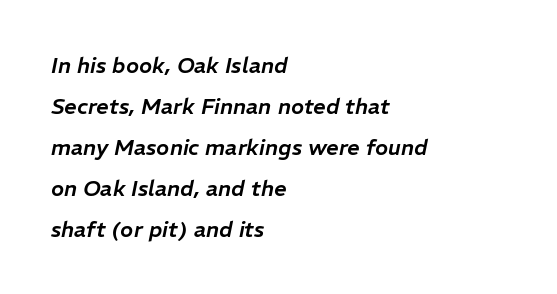
Q: Is the text italic (slanted)? A: Yes, it leans right by about 11 degrees.
Q: Is the text underlined? A: No.
Q: How is the paragraph aligned? A: Left-aligned.
Q: Is the spacing between letters normal or unusually wide? A: Normal.
